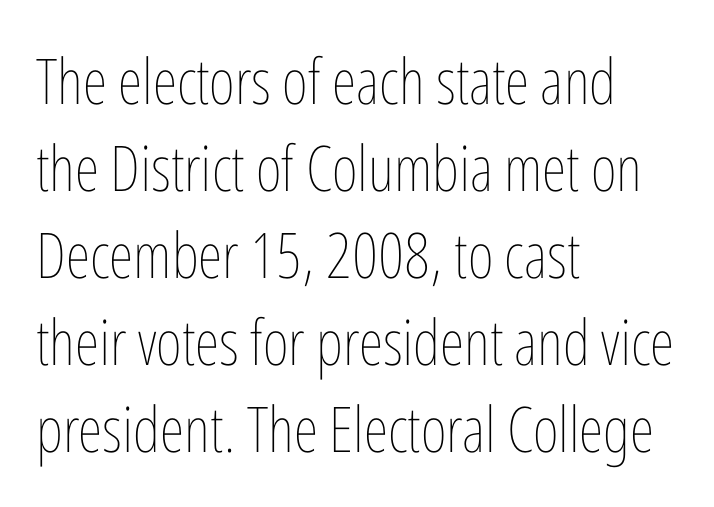
Q: Is the text bold? A: No.
Q: Is the text italic (slanted)? A: No, it is upright.
Q: Is the text underlined? A: No.
Q: How is the paragraph aligned? A: Left-aligned.
Q: Is the spacing between letters normal or unusually wide? A: Normal.
Q: Is the spacing between lines tight, normal or loose? A: Normal.
Q: Width (condensed, normal, or wide)? A: Condensed.
Q: Stroke contrast? A: Low.
Q: x-height? A: Medium.
Q: Monospaced? A: No.
